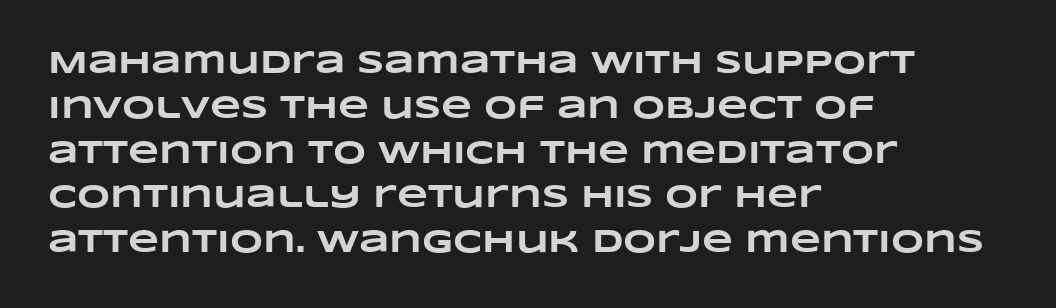
Q: Is the text bold? A: Yes.
Q: Is the text underlined? A: No.
Q: How is the paragraph aligned? A: Left-aligned.
Q: Is the spacing between letters normal or unusually wide? A: Normal.
Q: Is the spacing between lines tight, normal or loose? A: Normal.
Q: Width (condensed, normal, or wide)? A: Wide.
Q: Stroke contrast? A: Low.
Q: x-height? A: Large.
Q: Monospaced? A: No.
